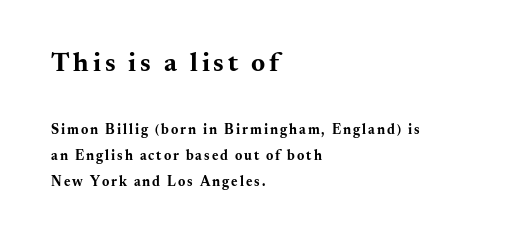
Q: Is the text bold? A: Yes.
Q: Is the text italic (slanted)? A: No, it is upright.
Q: Is the text underlined? A: No.
Q: How is the paragraph aligned? A: Left-aligned.
Q: Which block of text is set in a larger size, the first (top) or the second (bottom)? A: The first (top) one.
